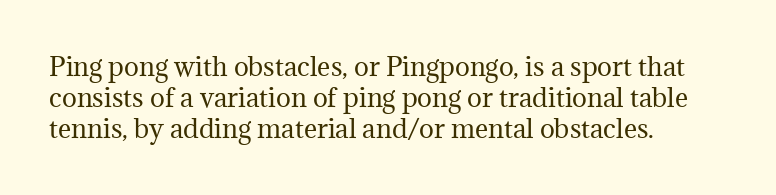
{"italic": "no", "bold": "no", "underline": "no", "align": "left", "line_spacing_ratio": 1.24, "letter_spacing": "normal", "letter_spacing_em": 0.0, "glyph_px": 25}
